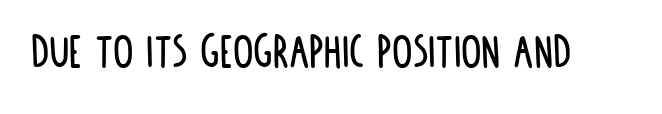
{"serif": "no", "italic": "no", "width": "condensed", "stroke_contrast": "low", "x_height": "large", "monospaced": "no", "underline": "no", "letter_spacing": "normal", "letter_spacing_em": 0.0, "glyph_px": 51}
